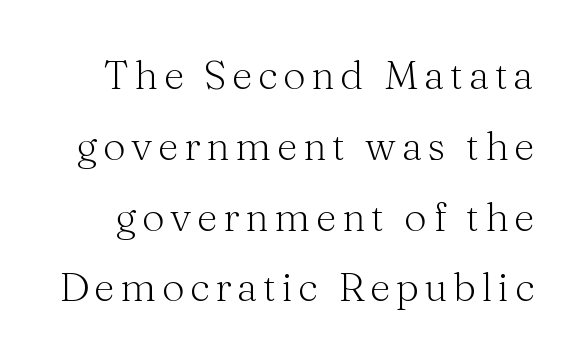
{"serif": "yes", "italic": "no", "bold": "no", "weight": "light", "width": "normal", "stroke_contrast": "medium", "x_height": "medium", "monospaced": "no", "underline": "no", "line_spacing_ratio": 1.77, "glyph_px": 40}
